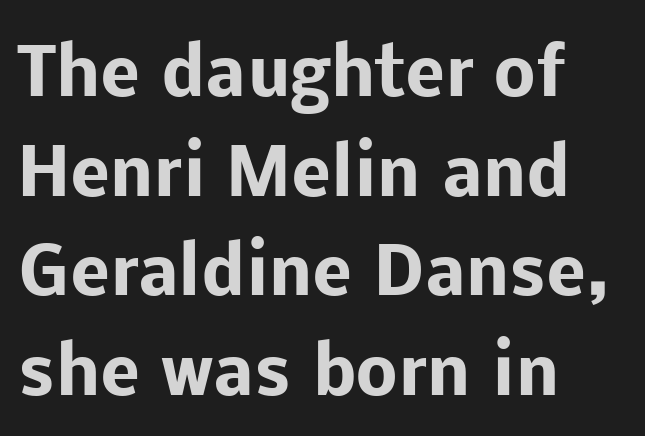
Q: Is the text bold? A: Yes.
Q: Is the text italic (slanted)? A: No, it is upright.
Q: Is the typeface a serif or a sans-serif typeface? A: Sans-serif.
Q: Is the text underlined? A: No.
Q: How is the paragraph aligned? A: Left-aligned.
Q: Is the spacing between letters normal or unusually wide? A: Normal.
Q: Is the spacing between lines tight, normal or loose? A: Normal.
Q: Width (condensed, normal, or wide)? A: Normal.
Q: Stroke contrast? A: Low.
Q: x-height? A: Medium.
Q: Monospaced? A: No.
